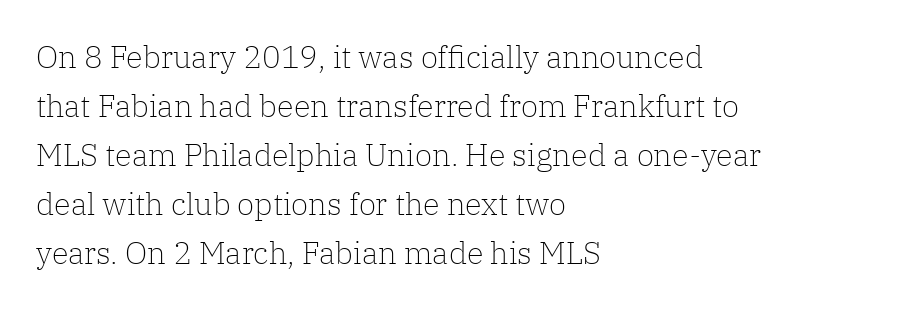
The image shows 31 px light serif type, upright; set left-aligned, normal line spacing (1.58x), normal letter spacing, not underlined; low stroke contrast and a medium x-height.
